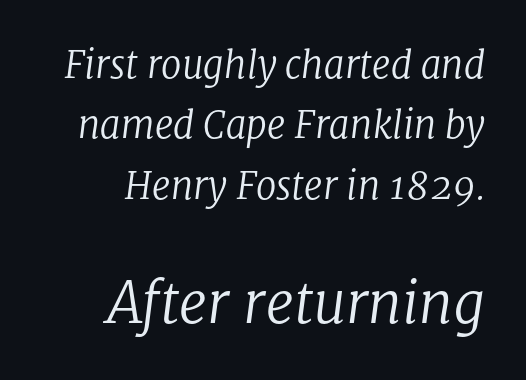
The image shows 56 px regular-weight serif type, italic (leaning right); set normal line spacing (1.63x), normal letter spacing, not underlined; the second (bottom) block is 1.51x larger; low stroke contrast and a medium x-height.
